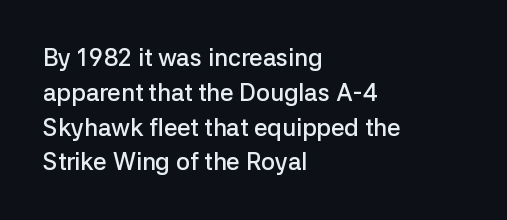
The image shows 24 px text type, upright; set left-aligned, normal line spacing (1.45x), normal letter spacing, not underlined.
